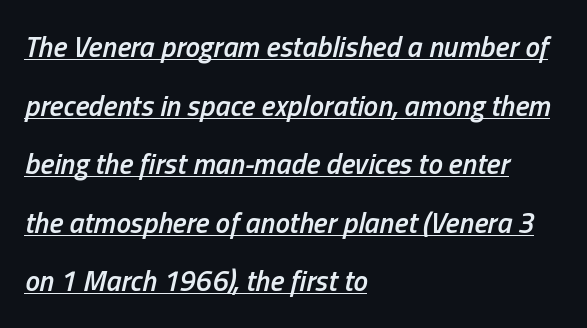
Q: Is the text bold? A: Semi-bold.
Q: Is the text italic (slanted)? A: Yes, it leans right by about 13 degrees.
Q: Is the text underlined? A: Yes.
Q: How is the paragraph aligned? A: Left-aligned.
Q: Is the spacing between letters normal or unusually wide? A: Normal.
Q: Is the spacing between lines tight, normal or loose? A: Loose.
Q: Width (condensed, normal, or wide)? A: Condensed.
Q: Stroke contrast? A: Low.
Q: x-height? A: Medium.
Q: Monospaced? A: No.
